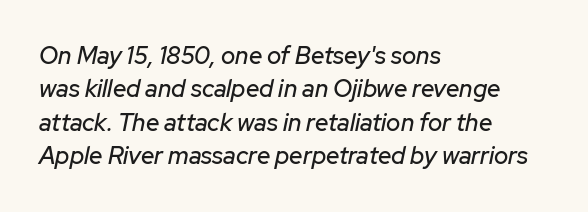
{"italic": "yes", "lean": "right", "slant_degrees": 12, "underline": "no", "align": "left", "line_spacing": "normal", "line_spacing_ratio": 1.39, "letter_spacing": "normal", "letter_spacing_em": 0.0, "glyph_px": 24}
